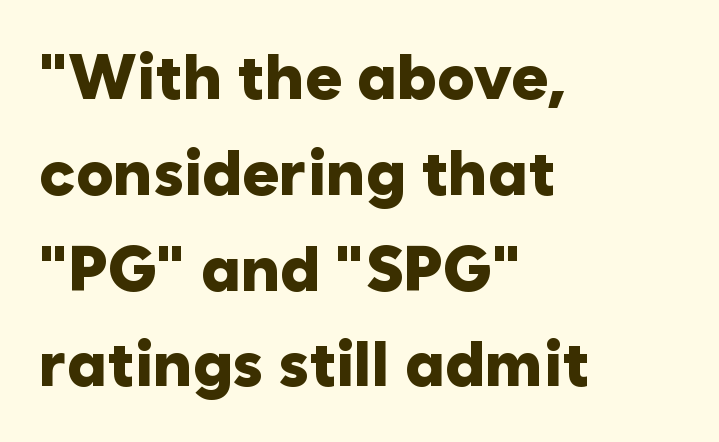
Q: Is the text bold? A: Yes.
Q: Is the text italic (slanted)? A: No, it is upright.
Q: Is the typeface a serif or a sans-serif typeface? A: Sans-serif.
Q: Is the text underlined? A: No.
Q: How is the paragraph aligned? A: Left-aligned.
Q: Is the spacing between letters normal or unusually wide? A: Normal.
Q: Is the spacing between lines tight, normal or loose? A: Normal.
Q: Width (condensed, normal, or wide)? A: Normal.
Q: Stroke contrast? A: Low.
Q: x-height? A: Medium.
Q: Monospaced? A: No.
